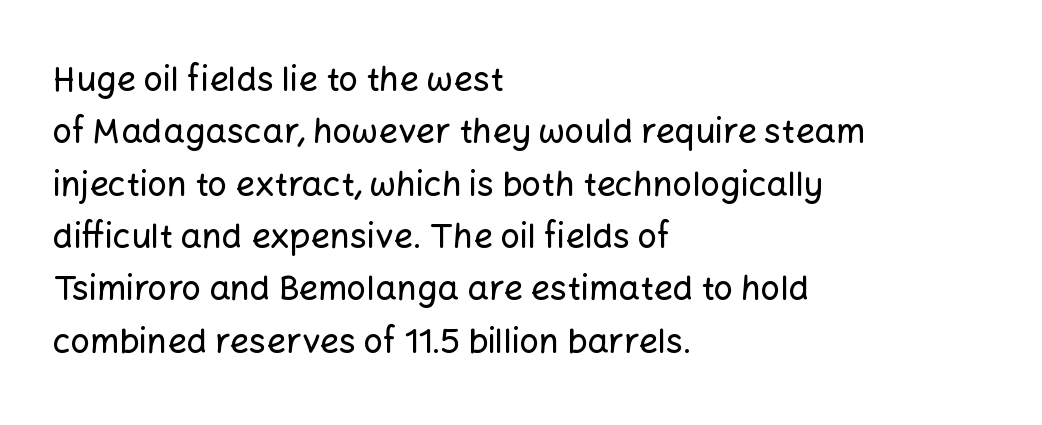
{"serif": "no", "italic": "no", "width": "normal", "stroke_contrast": "low", "x_height": "medium", "monospaced": "no", "underline": "no", "align": "left", "line_spacing": "normal", "line_spacing_ratio": 1.54, "letter_spacing": "normal", "letter_spacing_em": 0.0, "glyph_px": 34}
